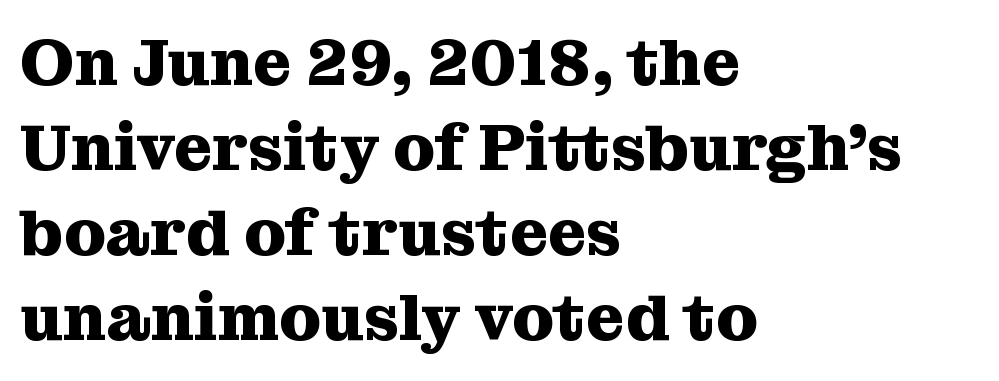
{"serif": "yes", "italic": "no", "bold": "yes", "weight": "heavy", "width": "normal", "stroke_contrast": "medium", "x_height": "medium", "monospaced": "no", "underline": "no", "align": "left", "line_spacing": "normal", "line_spacing_ratio": 1.29, "letter_spacing": "normal", "letter_spacing_em": 0.0, "glyph_px": 66}
